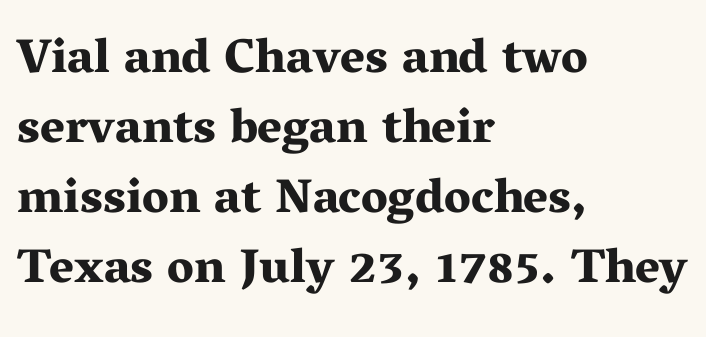
Q: Is the text bold? A: Yes.
Q: Is the text italic (slanted)? A: No, it is upright.
Q: Is the typeface a serif or a sans-serif typeface? A: Serif.
Q: Is the text underlined? A: No.
Q: How is the paragraph aligned? A: Left-aligned.
Q: Is the spacing between letters normal or unusually wide? A: Normal.
Q: Is the spacing between lines tight, normal or loose? A: Normal.
Q: Width (condensed, normal, or wide)? A: Wide.
Q: Stroke contrast? A: Medium.
Q: x-height? A: Medium.
Q: Monospaced? A: No.
